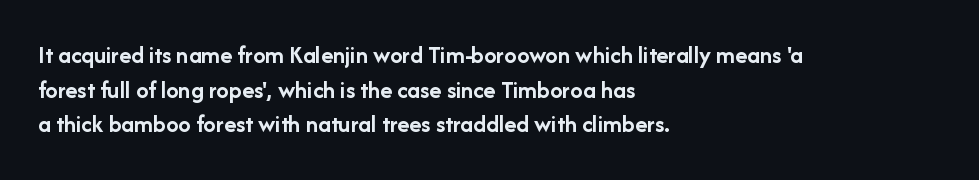
{"italic": "no", "bold": "yes", "underline": "no", "align": "left", "line_spacing": "normal", "line_spacing_ratio": 1.39, "letter_spacing": "normal", "letter_spacing_em": 0.0, "glyph_px": 25}
